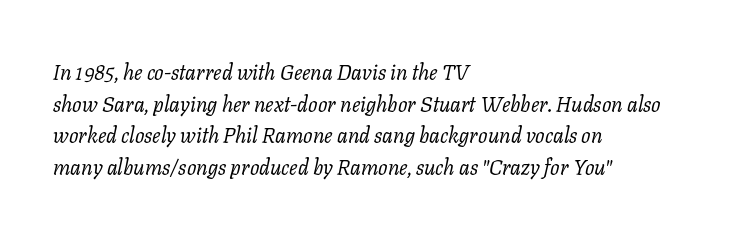
Q: Is the text bold? A: No.
Q: Is the text italic (slanted)? A: Yes, it leans right by about 11 degrees.
Q: Is the text underlined? A: No.
Q: How is the paragraph aligned? A: Left-aligned.
Q: Is the spacing between letters normal or unusually wide? A: Normal.
Q: Is the spacing between lines tight, normal or loose? A: Normal.
